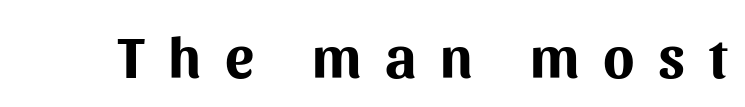
The image shows 58 px bold sans-serif type, upright; set unusually wide letter spacing (+0.41 em), not underlined; medium stroke contrast and a medium x-height.
